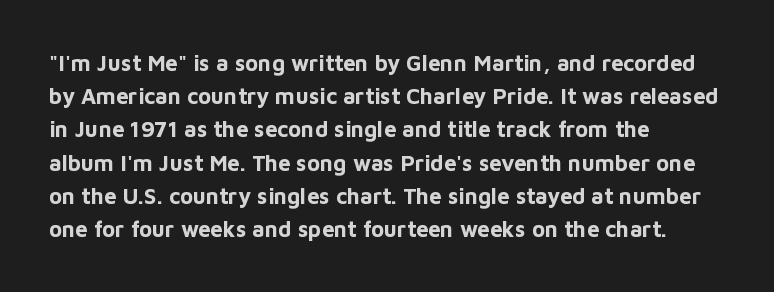
Q: Is the text bold? A: Yes.
Q: Is the text italic (slanted)? A: No, it is upright.
Q: Is the text underlined? A: No.
Q: How is the paragraph aligned? A: Left-aligned.
Q: Is the spacing between letters normal or unusually wide? A: Normal.
Q: Is the spacing between lines tight, normal or loose? A: Normal.
